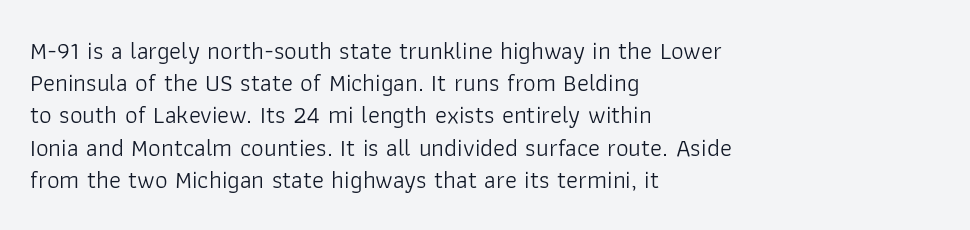
These lines keep a tight, regular rhythm from letter to letter. This sample is left-justified, so line endings fall wherever the words run out. The space between consecutive lines is moderate. Do the letters lean? They stand straight. The passage shown is not underscored anywhere. Stems and bowls with no extra thickness — not bold.
